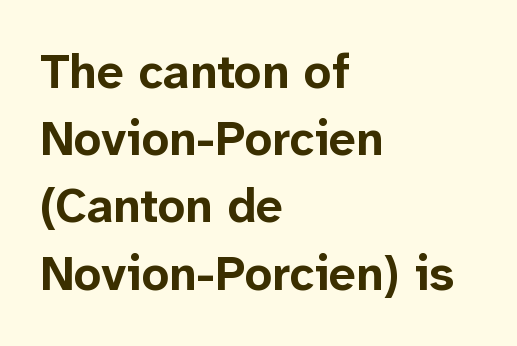
Do the characters align in a grid? No, the font is proportional. Spacing between characters is what you'd get straight out of the box. Strong, thick strokes mark this as bold type. Vertically, the passage feels balanced, rows spaced as you'd expect. Check where the strokes stop: nothing finishes them off — pure sans.
